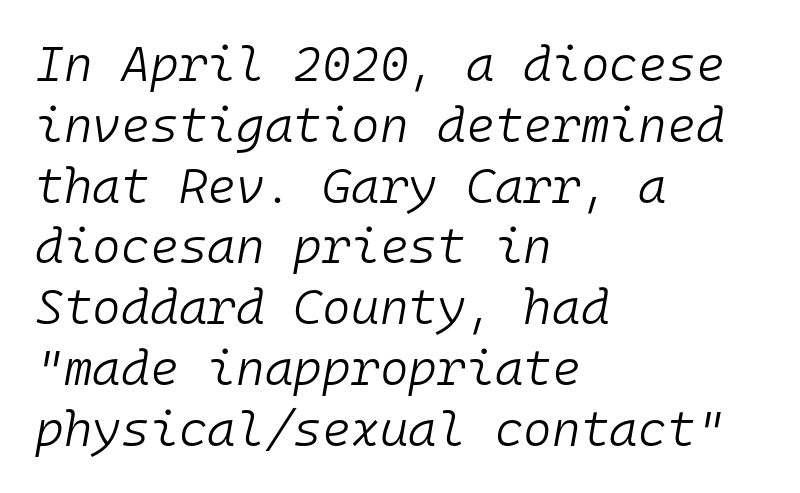
On a weight scale, this lands at 450 or below. Check under the words: just untouched page. The letters are slanted; this is an italic face. Is this a fixed-width face? Yes — each glyph sits in an identical cell. Compared with a centered layout, this one pins lines to the left instead.
